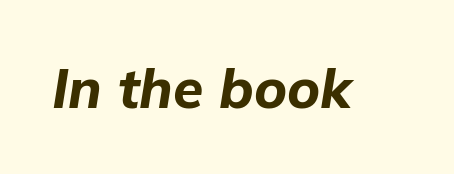
These lines carry a lot of weight — the face is fully bold. Words float on clear page, feet unadorned. Standard letterfit; no display-style spreading of the glyphs. In terms of posture, this sample is oblique. These lines are rendered in a variable-pitch font.
